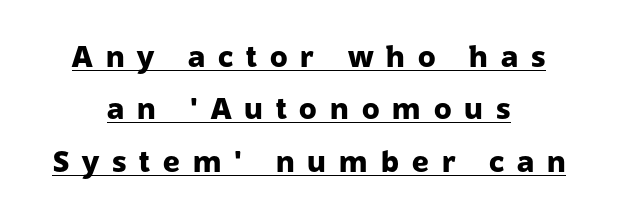
Q: Is the text bold? A: Yes.
Q: Is the text italic (slanted)? A: No, it is upright.
Q: Is the typeface a serif or a sans-serif typeface? A: Sans-serif.
Q: Is the text underlined? A: Yes.
Q: How is the paragraph aligned? A: Centered.
Q: Is the spacing between letters normal or unusually wide? A: Unusually wide.
Q: Width (condensed, normal, or wide)? A: Normal.
Q: Stroke contrast? A: Low.
Q: x-height? A: Medium.
Q: Monospaced? A: No.
